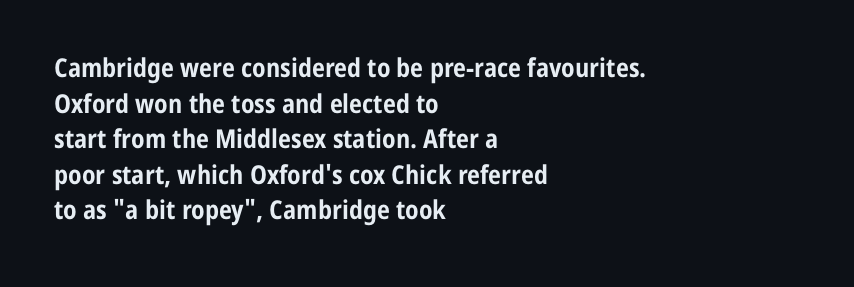
{"italic": "no", "bold": "yes", "underline": "no", "align": "left", "line_spacing": "normal", "line_spacing_ratio": 1.37, "letter_spacing": "normal", "letter_spacing_em": 0.0, "glyph_px": 26}
